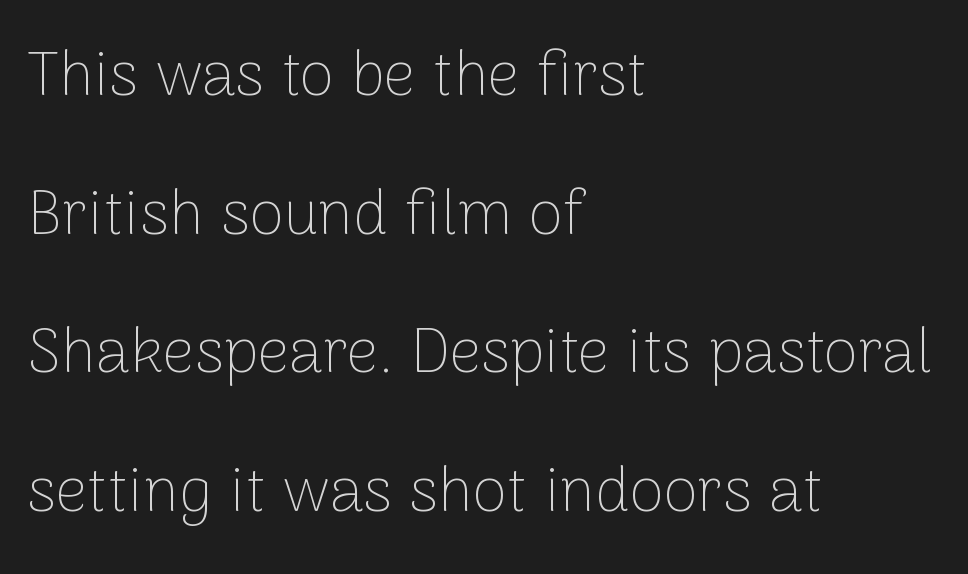
{"serif": "no", "italic": "no", "bold": "no", "weight": "thin", "width": "normal", "stroke_contrast": "low", "x_height": "medium", "monospaced": "no", "underline": "no", "align": "left", "line_spacing": "loose", "line_spacing_ratio": 2.2, "letter_spacing": "normal", "letter_spacing_em": 0.0, "glyph_px": 63}
